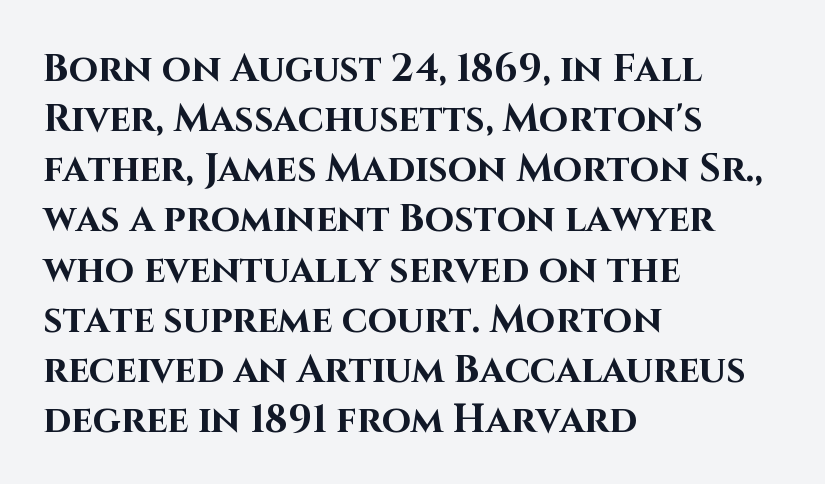
{"serif": "no", "italic": "no", "bold": "yes", "weight": "bold", "width": "normal", "stroke_contrast": "high", "x_height": "large", "monospaced": "no", "underline": "no", "align": "left", "line_spacing": "normal", "line_spacing_ratio": 1.32, "letter_spacing": "normal", "letter_spacing_em": 0.0, "glyph_px": 38}
